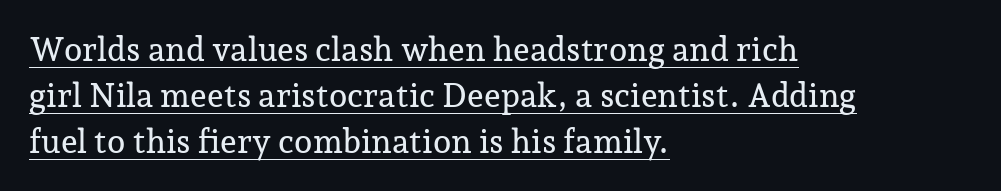
Q: Is the text italic (slanted)? A: No, it is upright.
Q: Is the typeface a serif or a sans-serif typeface? A: Serif.
Q: Is the text underlined? A: Yes.
Q: How is the paragraph aligned? A: Left-aligned.
Q: Is the spacing between letters normal or unusually wide? A: Normal.
Q: Is the spacing between lines tight, normal or loose? A: Normal.
Q: Width (condensed, normal, or wide)? A: Normal.
Q: Stroke contrast? A: Low.
Q: x-height? A: Medium.
Q: Monospaced? A: No.
